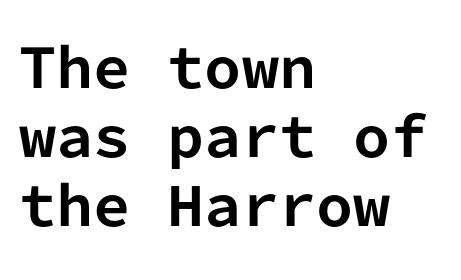
The image shows 53 px bold sans-serif type, upright, monospaced; set left-aligned, normal line spacing (1.3x), normal letter spacing, not underlined; low stroke contrast and a medium x-height.
